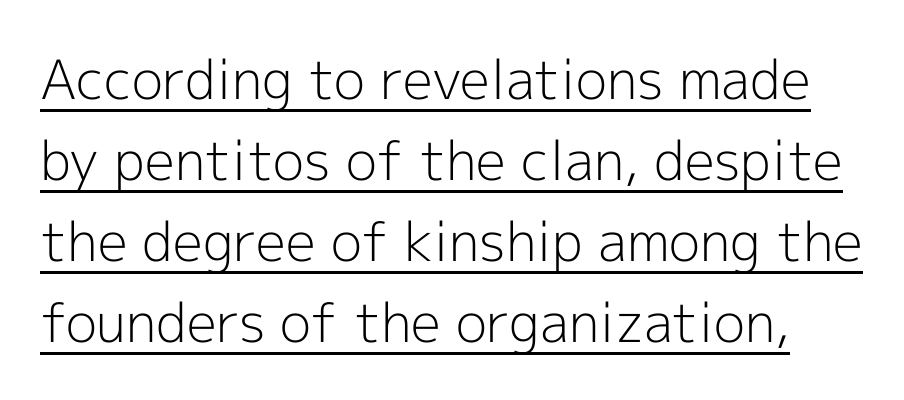
{"serif": "no", "italic": "no", "bold": "no", "weight": "light", "width": "normal", "x_height": "medium", "monospaced": "no", "underline": "yes", "line_spacing": "normal", "line_spacing_ratio": 1.5, "letter_spacing": "normal", "letter_spacing_em": 0.0, "glyph_px": 54}
